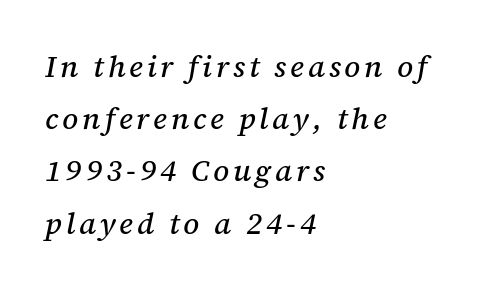
The typeface chosen for these lines features serifs. The words here are not underlined. Each letter keeps its own natural width here, so spacing adapts to shape. Notice how the stems are inclined rather than vertical — that's the hallmark of italics. Visually the block forms a straight wall on the left and a jagged coastline on the right.
